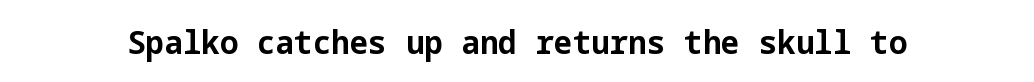
{"serif": "no", "italic": "no", "bold": "yes", "weight": "bold", "width": "normal", "stroke_contrast": "low", "x_height": "medium", "underline": "no", "letter_spacing": "normal", "letter_spacing_em": 0.0, "glyph_px": 33}
